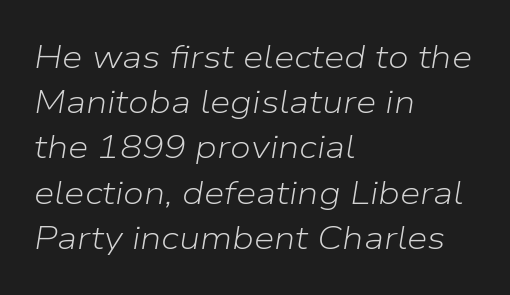
Q: Is the text bold? A: No.
Q: Is the text italic (slanted)? A: Yes, it leans right by about 9 degrees.
Q: Is the text underlined? A: No.
Q: How is the paragraph aligned? A: Left-aligned.
Q: Is the spacing between letters normal or unusually wide? A: Normal.
Q: Is the spacing between lines tight, normal or loose? A: Normal.
Q: Width (condensed, normal, or wide)? A: Normal.
Q: Stroke contrast? A: Low.
Q: x-height? A: Medium.
Q: Monospaced? A: No.
